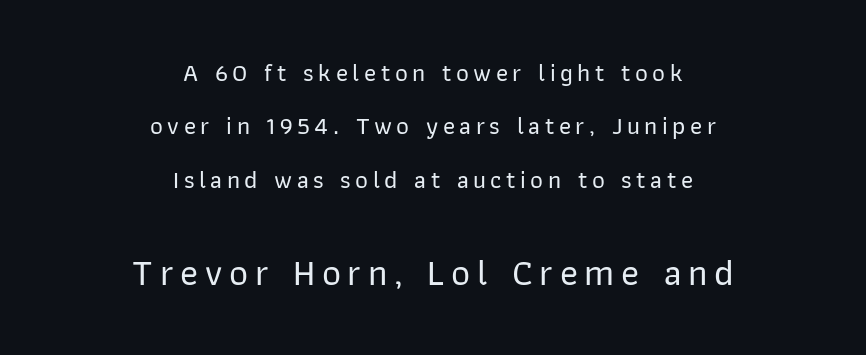
{"serif": "no", "italic": "no", "width": "normal", "stroke_contrast": "low", "x_height": "medium", "monospaced": "no", "underline": "no", "align": "center", "line_spacing": "loose", "line_spacing_ratio": 2.14, "larger_block": "second", "size_ratio": 1.48, "glyph_px": 37}
